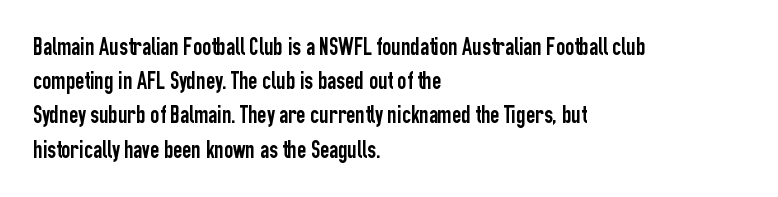
The image shows 25 px text type, upright; set left-aligned, normal line spacing (1.37x), normal letter spacing, not underlined.
